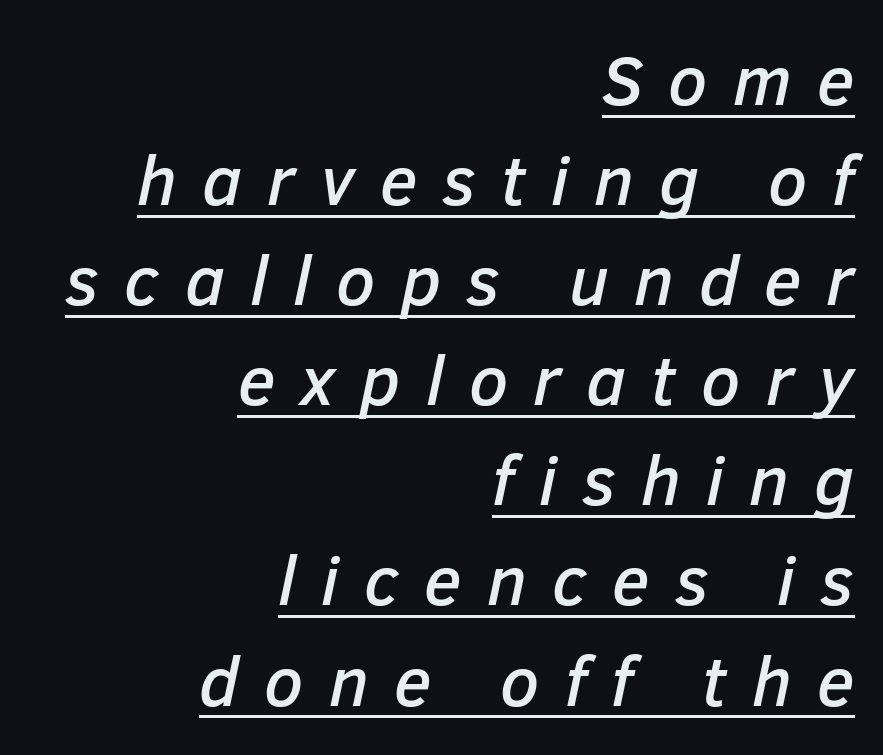
Q: Is the text italic (slanted)? A: Yes, it leans right by about 12 degrees.
Q: Is the text underlined? A: Yes.
Q: How is the paragraph aligned? A: Right-aligned.
Q: Is the spacing between letters normal or unusually wide? A: Unusually wide.
Q: Is the spacing between lines tight, normal or loose? A: Normal.
Q: Width (condensed, normal, or wide)? A: Normal.
Q: Stroke contrast? A: Low.
Q: x-height? A: Medium.
Q: Monospaced? A: No.
